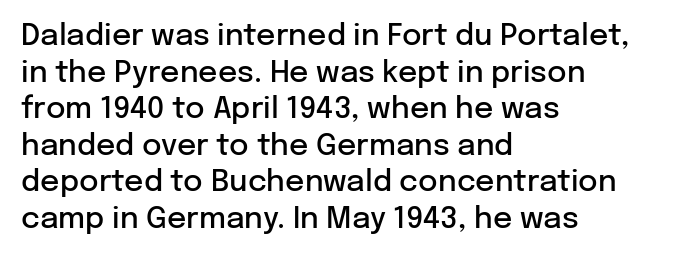
The image shows 30 px semibold sans-serif type, upright; set left-aligned, line spacing 1.22x, normal letter spacing, not underlined; low stroke contrast and a medium x-height.
